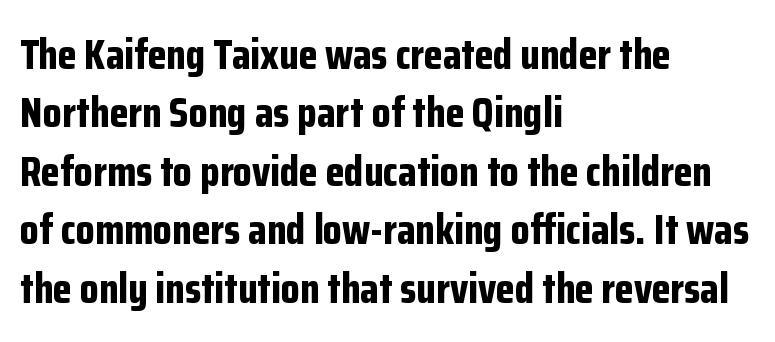
{"serif": "no", "italic": "no", "bold": "yes", "weight": "bold", "width": "condensed", "stroke_contrast": "low", "x_height": "medium", "monospaced": "no", "underline": "no", "align": "left", "line_spacing": "normal", "line_spacing_ratio": 1.36, "letter_spacing": "normal", "letter_spacing_em": 0.0, "glyph_px": 43}
